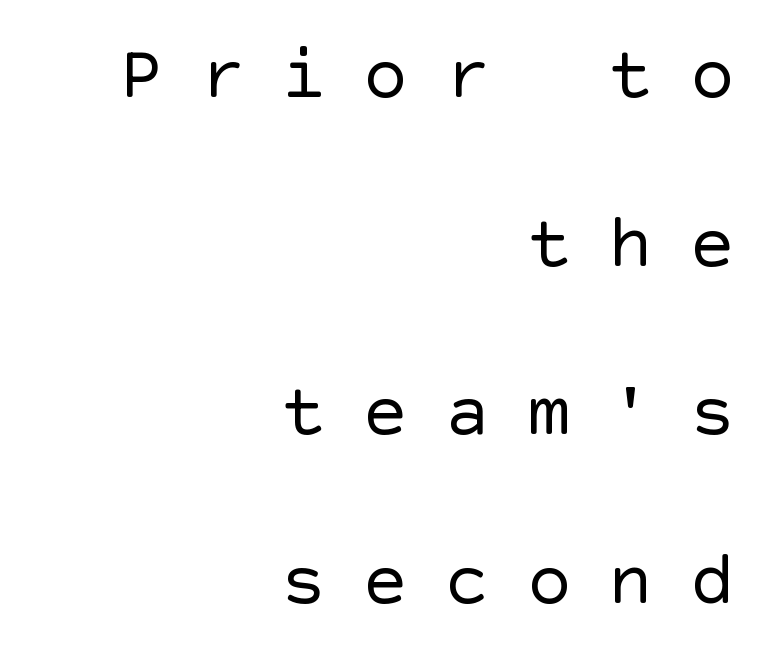
Q: Is the text bold? A: No.
Q: Is the text italic (slanted)? A: No, it is upright.
Q: Is the typeface a serif or a sans-serif typeface? A: Sans-serif.
Q: Is the text underlined? A: No.
Q: How is the paragraph aligned? A: Right-aligned.
Q: Is the spacing between letters normal or unusually wide? A: Unusually wide.
Q: Is the spacing between lines tight, normal or loose? A: Loose.
Q: Width (condensed, normal, or wide)? A: Normal.
Q: x-height? A: Large.
